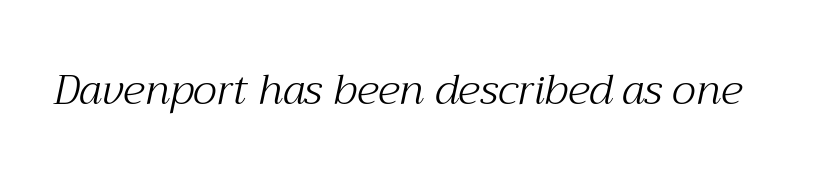
The image shows 42 px light serif type, italic (leaning right); set normal letter spacing, not underlined; medium stroke contrast and a medium x-height.
